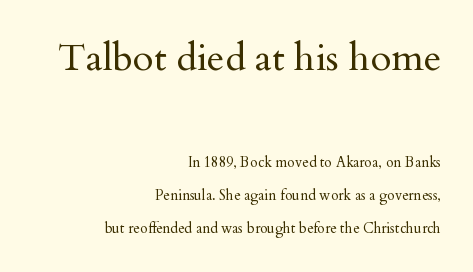
Q: Is the text bold? A: No.
Q: Is the text italic (slanted)? A: No, it is upright.
Q: Is the typeface a serif or a sans-serif typeface? A: Serif.
Q: Is the text underlined? A: No.
Q: How is the paragraph aligned? A: Right-aligned.
Q: Is the spacing between letters normal or unusually wide? A: Normal.
Q: Is the spacing between lines tight, normal or loose? A: Loose.
Q: Which block of text is set in a larger size, the first (top) or the second (bottom)? A: The first (top) one.
Q: Width (condensed, normal, or wide)? A: Normal.
Q: Stroke contrast? A: Medium.
Q: x-height? A: Small.
Q: Monospaced? A: No.
